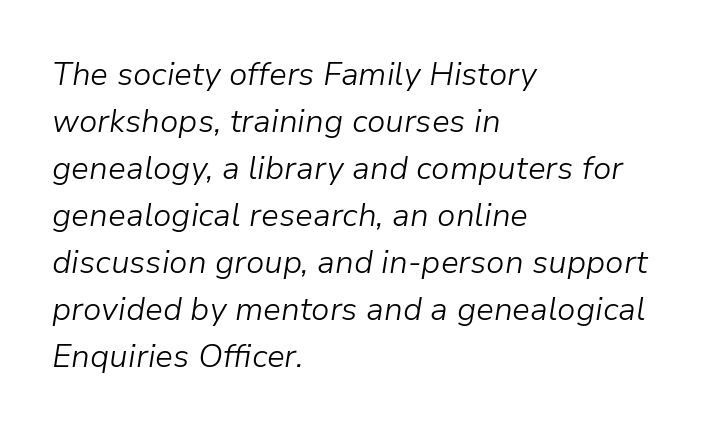
These glyphs show unthickened strokes, regular width or finer. The lettering tilts uniformly, giving the passage an italic look. Quick note: underline off. This rendering uses left alignment, leaving the right contour irregular. Think of a printed novel: that variable character pitch is what you see here.
